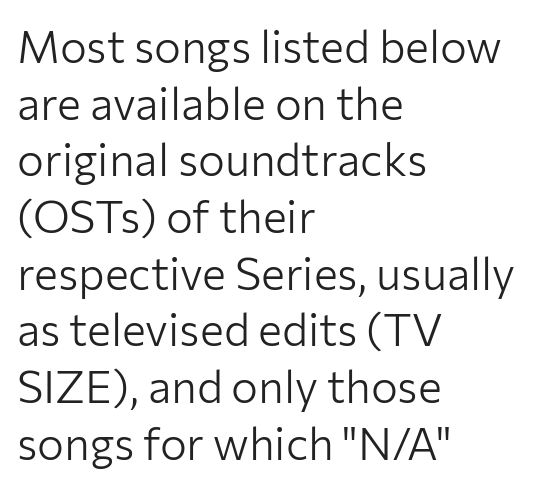
Vertically, the passage feels balanced, rows spaced as you'd expect. Font category for this specimen: sans-serif. In terms of posture, this sample is upright. Nothing heavy about these letters — not bold at all. Here the designer chose a conventional face with non-uniform glyph widths.
